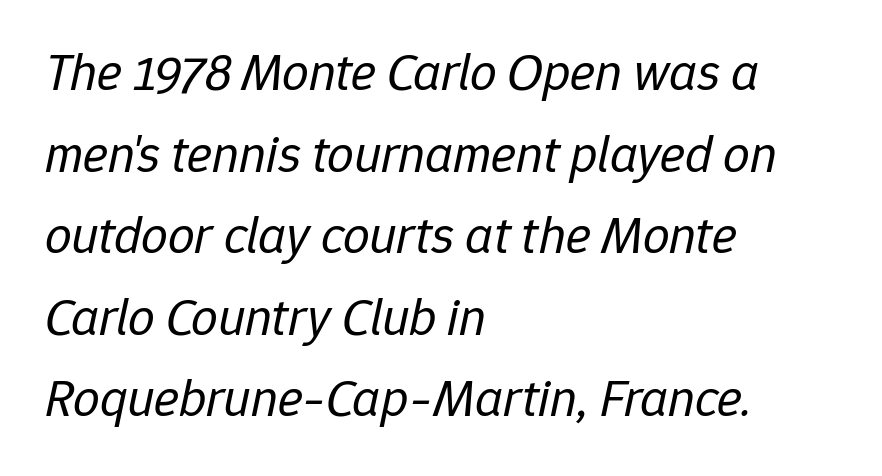
Q: Is the text bold? A: No.
Q: Is the text italic (slanted)? A: Yes, it leans right by about 12 degrees.
Q: Is the text underlined? A: No.
Q: How is the paragraph aligned? A: Left-aligned.
Q: Is the spacing between letters normal or unusually wide? A: Normal.
Q: Is the spacing between lines tight, normal or loose? A: Normal.
Q: Width (condensed, normal, or wide)? A: Normal.
Q: Stroke contrast? A: Low.
Q: x-height? A: Medium.
Q: Monospaced? A: No.
